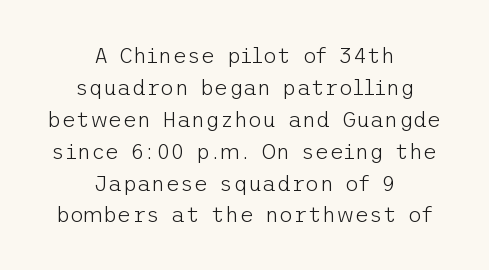
{"italic": "no", "bold": "no", "underline": "no", "align": "center", "line_spacing": "normal", "line_spacing_ratio": 1.45, "letter_spacing": "normal", "letter_spacing_em": 0.0, "glyph_px": 22}
